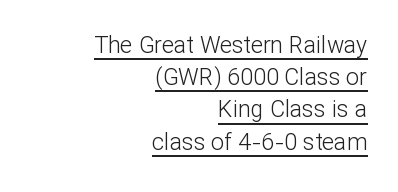
{"italic": "no", "bold": "no", "underline": "yes", "align": "right", "line_spacing": "normal", "line_spacing_ratio": 1.4, "letter_spacing": "normal", "letter_spacing_em": 0.0, "glyph_px": 23}
